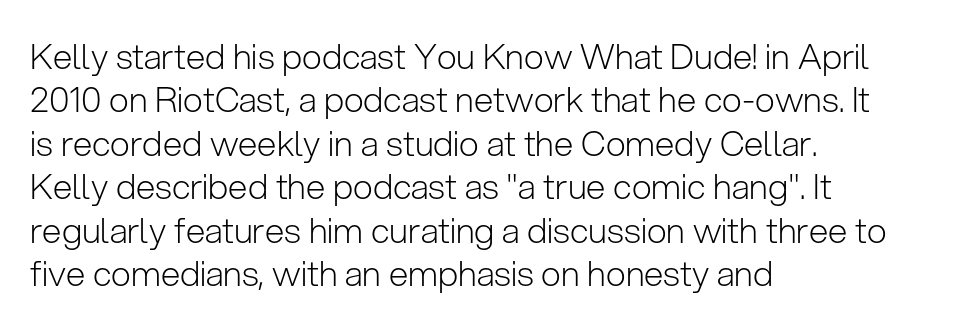
{"serif": "no", "italic": "no", "bold": "no", "weight": "light", "width": "normal", "stroke_contrast": "low", "x_height": "medium", "monospaced": "no", "underline": "no", "align": "left", "line_spacing_ratio": 1.24, "letter_spacing": "normal", "letter_spacing_em": 0.0, "glyph_px": 35}
